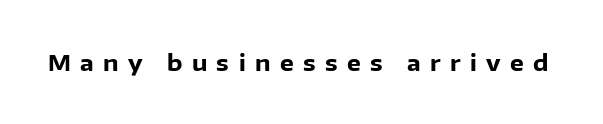
The image shows 22 px bold type, upright; set unusually wide letter spacing (+0.43 em), not underlined.
